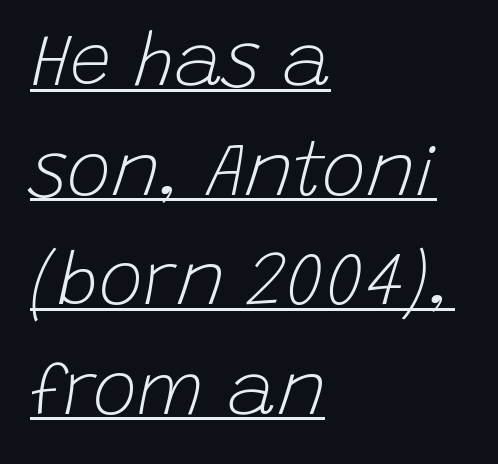
The image shows 74 px light type, italic (leaning right); set left-aligned, normal line spacing (1.48x), normal letter spacing, underlined; low stroke contrast and a large x-height.
